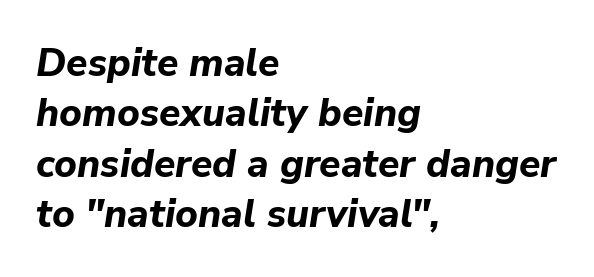
This sample uses an oblique cut, with every glyph tilted off the vertical. The string is rendered with underlining switched off. The font is running at its bold setting. Casual observation: everything's shoved over to the left.
